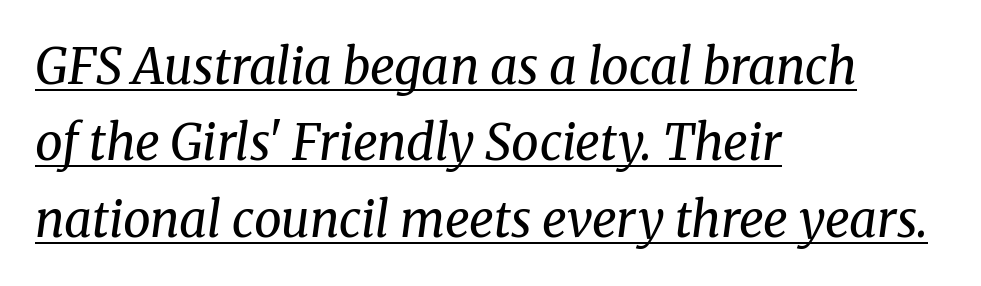
The image shows 49 px regular-weight serif type, italic (leaning right); set left-aligned, normal line spacing (1.56x), normal letter spacing, underlined; medium stroke contrast and a medium x-height.
